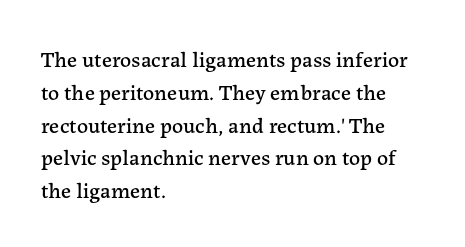
The image shows 22 px text type, upright; set left-aligned, normal line spacing (1.49x), normal letter spacing, not underlined.
